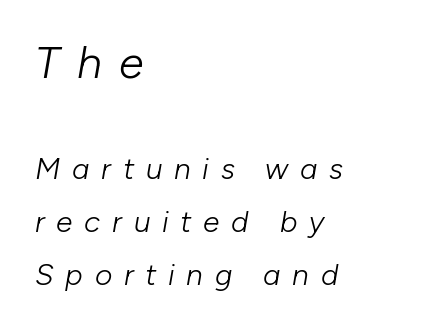
How are the letters spaced? Widely, with obvious added tracking. The more generous point size was reserved for the upper chunk. Plain, unruled lines of type. The ragged edge is on the right, which tells us the setting is flush left.
